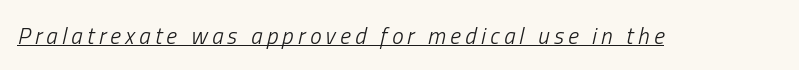
{"italic": "yes", "lean": "right", "slant_degrees": 13, "bold": "no", "underline": "yes", "glyph_px": 23}
